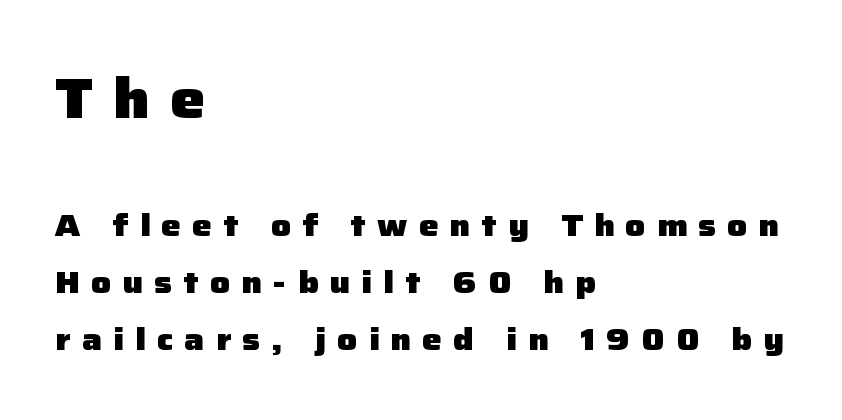
Q: Is the text bold? A: Yes.
Q: Is the text italic (slanted)? A: No, it is upright.
Q: Is the typeface a serif or a sans-serif typeface? A: Sans-serif.
Q: Is the text underlined? A: No.
Q: How is the paragraph aligned? A: Left-aligned.
Q: Is the spacing between letters normal or unusually wide? A: Unusually wide.
Q: Which block of text is set in a larger size, the first (top) or the second (bottom)? A: The first (top) one.
Q: Width (condensed, normal, or wide)? A: Normal.
Q: Stroke contrast? A: Low.
Q: x-height? A: Medium.
Q: Monospaced? A: No.
